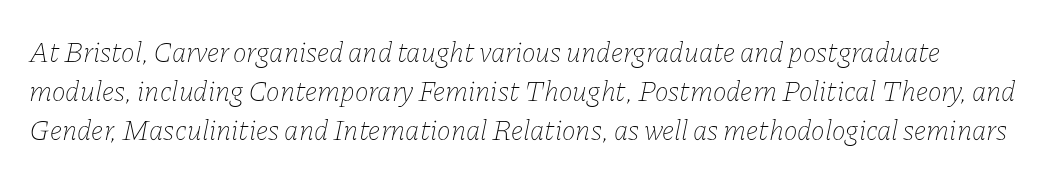
Words appear dense and cohesive because spacing is normal. The strip under each line holds only bare page. A normal amount of white space separates one row of letters from the next. Looks like regular typesetting: each glyph gets only the width it needs. This reads as an unemphasized weight, regular at the heaviest. Would a proofreader flag this as italicized? Yes.
